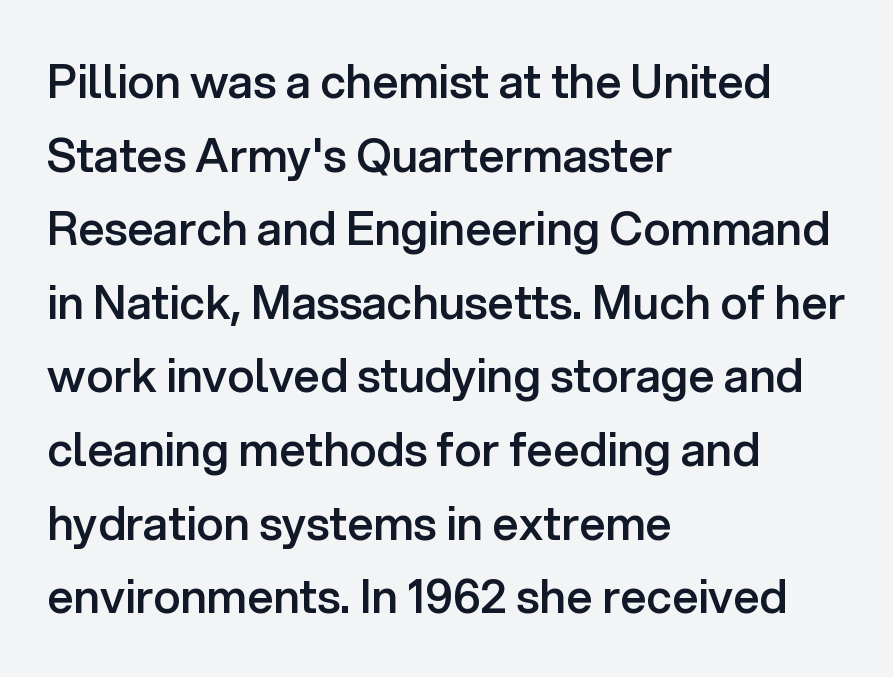
The image shows 46 px semibold sans-serif type, upright; set left-aligned, normal line spacing (1.6x), normal letter spacing, not underlined; low stroke contrast and a medium x-height.
